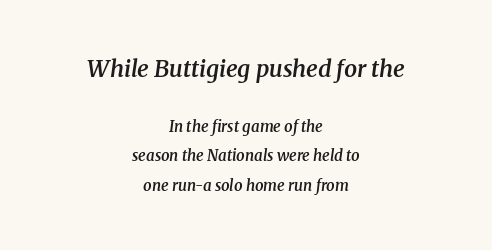
Q: Is the text bold? A: Semi-bold.
Q: Is the text italic (slanted)? A: Yes, it leans right by about 8 degrees.
Q: Is the text underlined? A: No.
Q: How is the paragraph aligned? A: Centered.
Q: Is the spacing between letters normal or unusually wide? A: Normal.
Q: Is the spacing between lines tight, normal or loose? A: Loose.
Q: Which block of text is set in a larger size, the first (top) or the second (bottom)? A: The first (top) one.
